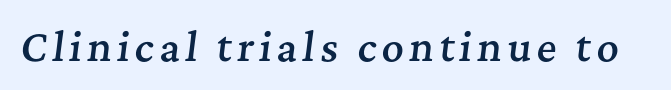
{"serif": "yes", "italic": "yes", "lean": "right", "slant_degrees": 7, "bold": "semi", "weight": "semibold", "width": "normal", "stroke_contrast": "medium", "x_height": "medium", "monospaced": "no", "underline": "no", "glyph_px": 38}
